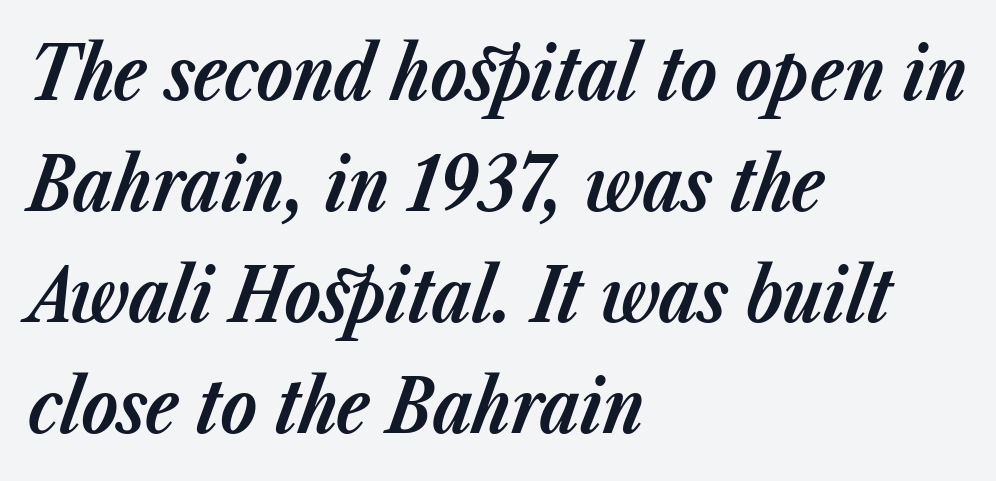
The image shows 74 px bold type, italic (leaning right); set left-aligned, normal line spacing (1.5x), normal letter spacing, not underlined; low stroke contrast and a medium x-height.
